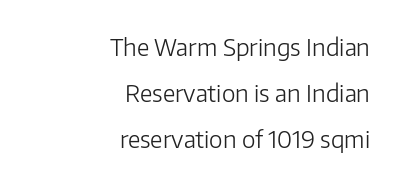
{"italic": "no", "bold": "no", "underline": "no", "align": "right", "line_spacing": "loose", "line_spacing_ratio": 1.99, "letter_spacing": "normal", "letter_spacing_em": 0.0, "glyph_px": 23}
